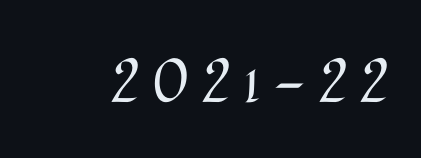
The image shows 62 px regular-weight type; set not underlined; medium stroke contrast and a medium x-height.
